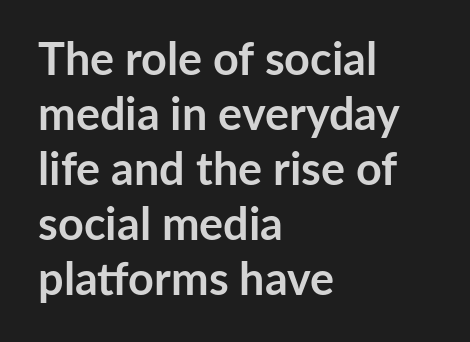
Q: Is the text bold? A: Yes.
Q: Is the text italic (slanted)? A: No, it is upright.
Q: Is the typeface a serif or a sans-serif typeface? A: Sans-serif.
Q: Is the text underlined? A: No.
Q: How is the paragraph aligned? A: Left-aligned.
Q: Is the spacing between letters normal or unusually wide? A: Normal.
Q: Width (condensed, normal, or wide)? A: Normal.
Q: Stroke contrast? A: Low.
Q: x-height? A: Medium.
Q: Monospaced? A: No.
